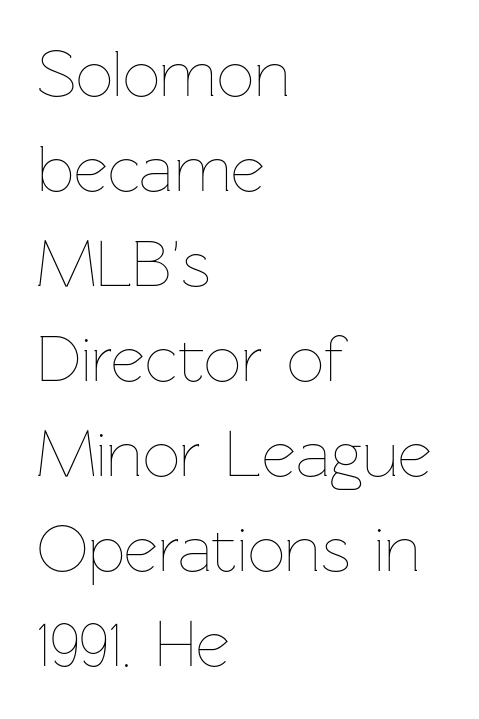
The tracking reads as untouched default to a designer's eye. Compared with a typical body face, this is equally light or lighter still. Has an underline been added? It has not. You could not count columns in this text — the font is proportionally spaced. Quick note: interline space is typical.
